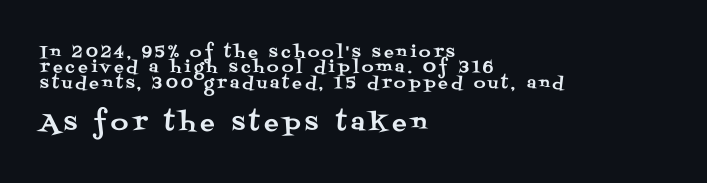
The image shows 24 px text type, upright; set left-aligned, tight line spacing (0.96x), unusually wide letter spacing (+0.2 em), not underlined; the second (bottom) block is 1.5x larger.
